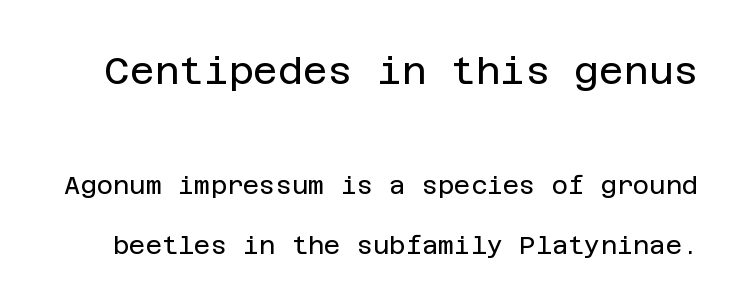
{"serif": "no", "italic": "no", "bold": "no", "weight": "regular", "width": "normal", "stroke_contrast": "low", "x_height": "large", "underline": "no", "line_spacing": "loose", "line_spacing_ratio": 2.4, "letter_spacing": "normal", "letter_spacing_em": 0.0, "larger_block": "first", "size_ratio": 1.52, "glyph_px": 38}
